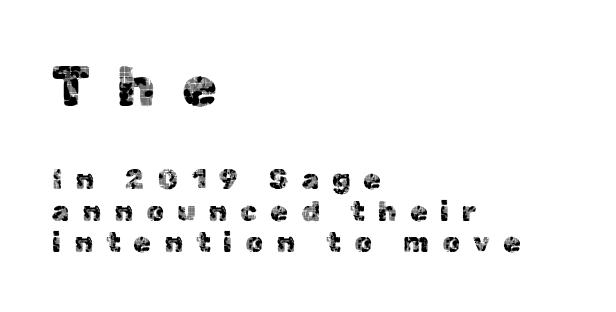
Spacing verdict: proportional, widths tailored to each character. Bigger letters appear in the top chunk; the bottom chunk is reduced. Baseline-to-baseline distance is barely more than the letter height. A typesetter would mark this as roman, not italic. The type is letterspaced generously, with wide tracking.
